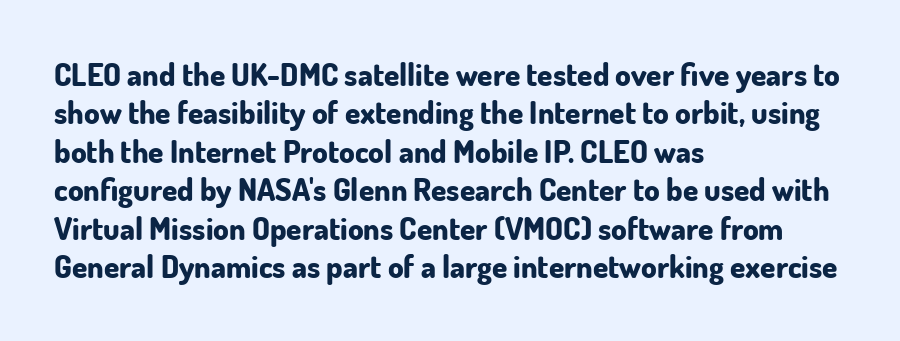
The image shows 31 px bold sans-serif type, upright; set left-aligned, line spacing 1.24x, normal letter spacing, not underlined; low stroke contrast and a small x-height.
